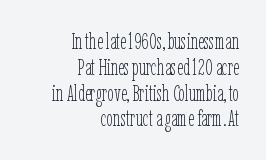
Q: Is the text bold? A: No.
Q: Is the text italic (slanted)? A: No, it is upright.
Q: Is the text underlined? A: No.
Q: How is the paragraph aligned? A: Right-aligned.
Q: Is the spacing between letters normal or unusually wide? A: Normal.
Q: Is the spacing between lines tight, normal or loose? A: Tight.
